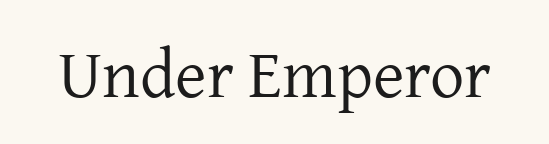
{"serif": "yes", "italic": "no", "bold": "no", "weight": "regular", "width": "normal", "stroke_contrast": "low", "x_height": "medium", "monospaced": "no", "underline": "no", "letter_spacing": "normal", "letter_spacing_em": 0.0, "glyph_px": 68}
